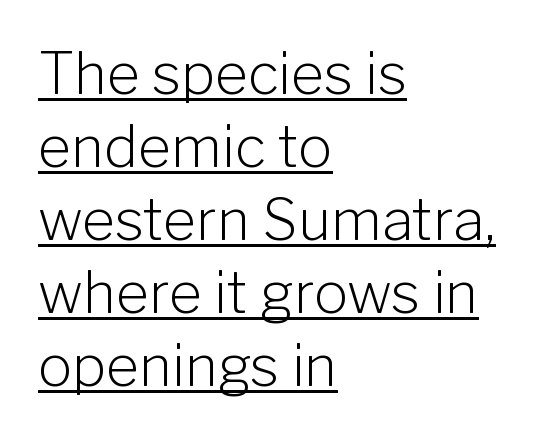
Q: Is the text bold? A: No.
Q: Is the text italic (slanted)? A: No, it is upright.
Q: Is the typeface a serif or a sans-serif typeface? A: Sans-serif.
Q: Is the text underlined? A: Yes.
Q: How is the paragraph aligned? A: Left-aligned.
Q: Is the spacing between letters normal or unusually wide? A: Normal.
Q: Is the spacing between lines tight, normal or loose? A: Normal.
Q: Width (condensed, normal, or wide)? A: Normal.
Q: Stroke contrast? A: Low.
Q: x-height? A: Medium.
Q: Monospaced? A: No.
